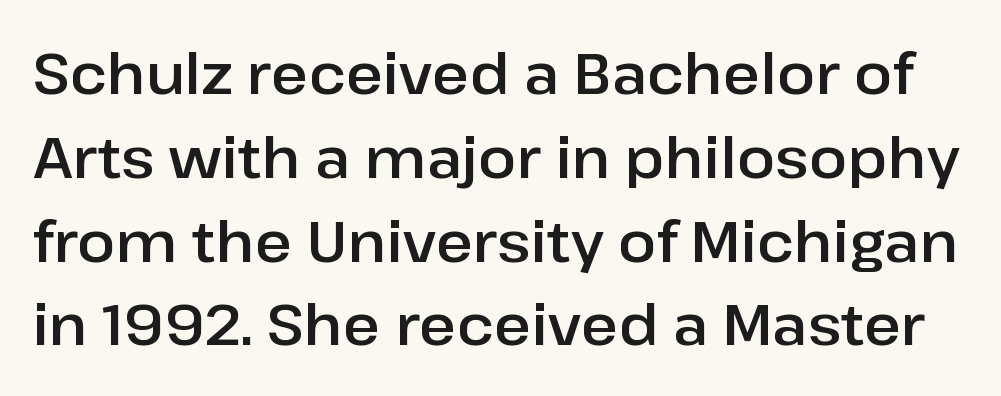
{"serif": "no", "italic": "no", "width": "normal", "stroke_contrast": "low", "x_height": "medium", "monospaced": "no", "underline": "no", "line_spacing": "normal", "line_spacing_ratio": 1.47, "letter_spacing": "normal", "letter_spacing_em": 0.0, "glyph_px": 57}
